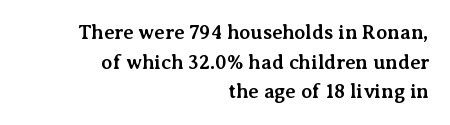
{"italic": "no", "bold": "yes", "underline": "no", "align": "right", "line_spacing": "normal", "line_spacing_ratio": 1.48, "letter_spacing": "normal", "letter_spacing_em": 0.0, "glyph_px": 20}
